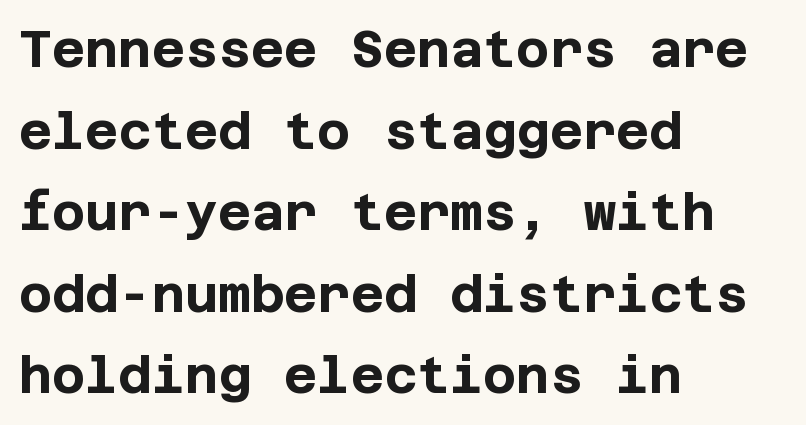
The image shows 51 px bold sans-serif type, upright; set left-aligned, normal line spacing (1.6x), normal letter spacing, not underlined; low stroke contrast and a large x-height.
